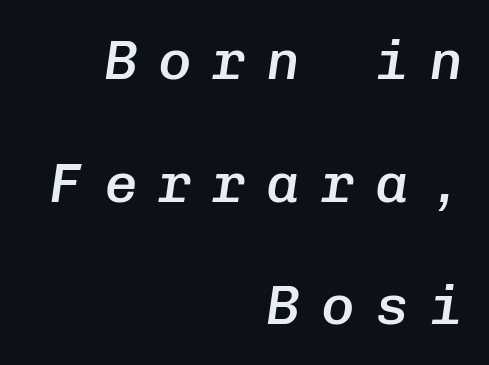
{"italic": "yes", "lean": "right", "slant_degrees": 8, "bold": "semi", "weight": "semibold", "width": "normal", "stroke_contrast": "low", "x_height": "medium", "monospaced": "yes", "underline": "no", "align": "right", "line_spacing": "loose", "line_spacing_ratio": 2.19, "letter_spacing": "wide", "letter_spacing_em": 0.37, "glyph_px": 56}
